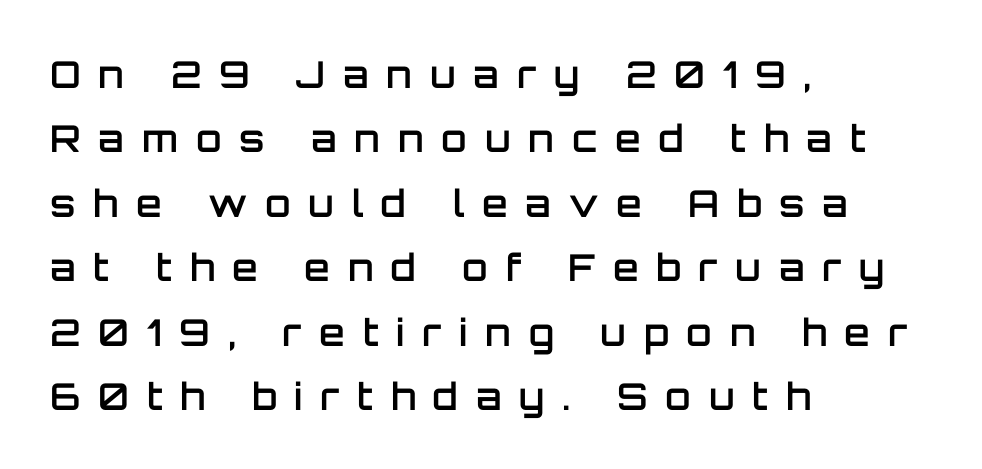
{"serif": "no", "italic": "no", "bold": "semi", "weight": "semibold", "width": "normal", "stroke_contrast": "low", "x_height": "large", "monospaced": "no", "underline": "no", "align": "left", "line_spacing_ratio": 1.74, "letter_spacing": "wide", "letter_spacing_em": 0.48, "glyph_px": 37}
